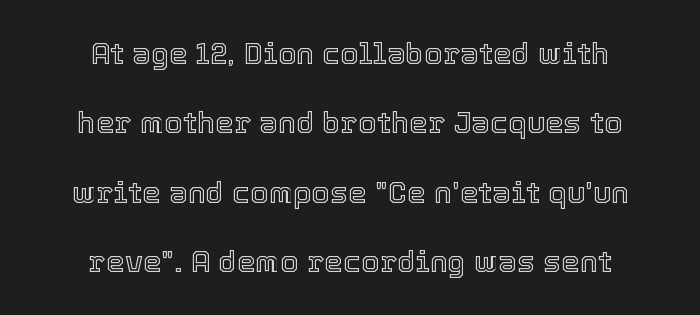
The passage shown is typed in a proportional face where columns would drift. Only glyphs here, with clear space below each row. These lines keep a tight, regular rhythm from letter to letter. Leftover space on each line is divided equally before and after the words. Leading: increased. It's the straight-up-and-down kind of type.
